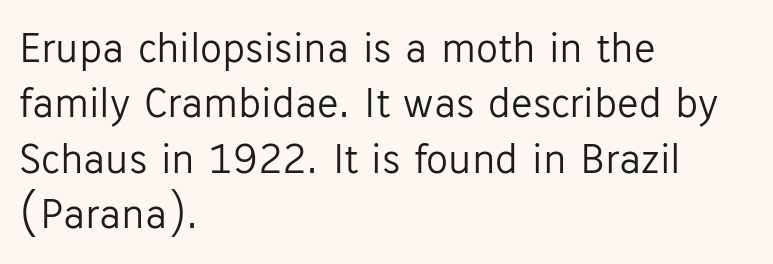
I'd call this a sans setting — the letters go barefoot. Students, note that the glyphs here touch the page at normal intervals. The specimen reads as upright at a glance. Is this a fixed-width face? No — the glyphs have proportional, varying widths. The ragged edge is on the right, which tells us the setting is flush left.
